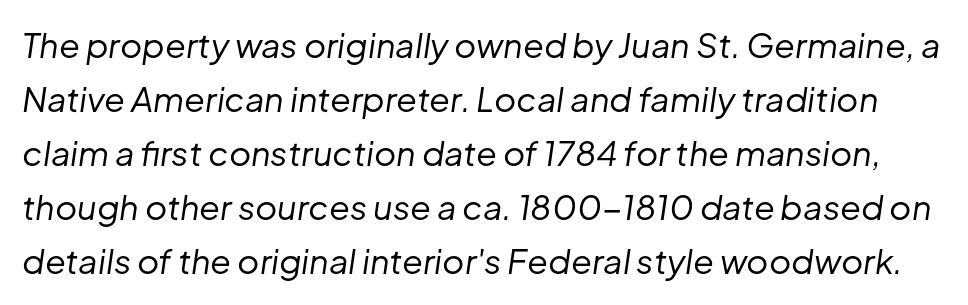
{"italic": "yes", "lean": "right", "slant_degrees": 8, "bold": "no", "weight": "regular", "width": "normal", "stroke_contrast": "low", "x_height": "medium", "monospaced": "no", "underline": "no", "line_spacing": "normal", "line_spacing_ratio": 1.59, "letter_spacing": "normal", "letter_spacing_em": 0.0, "glyph_px": 34}
